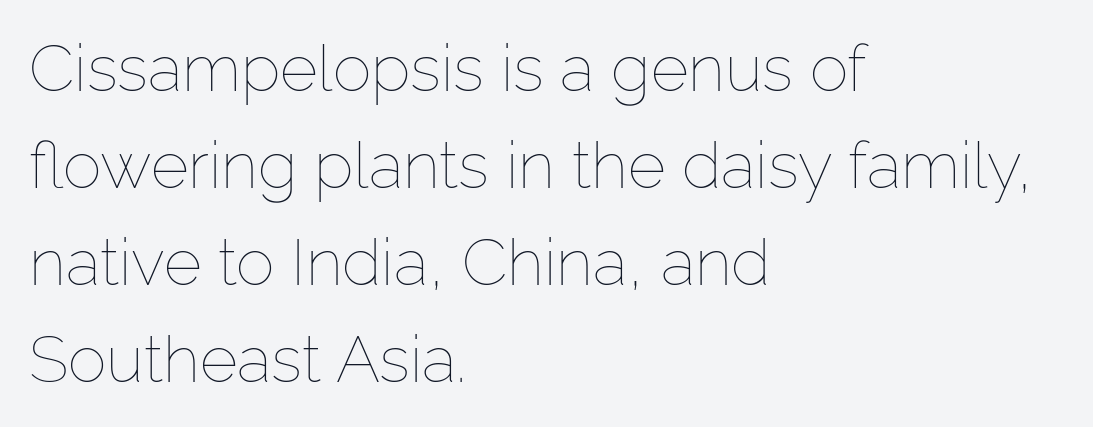
The image shows 65 px thin type, upright; set left-aligned, normal line spacing (1.49x), normal letter spacing, not underlined; low stroke contrast and a medium x-height.
